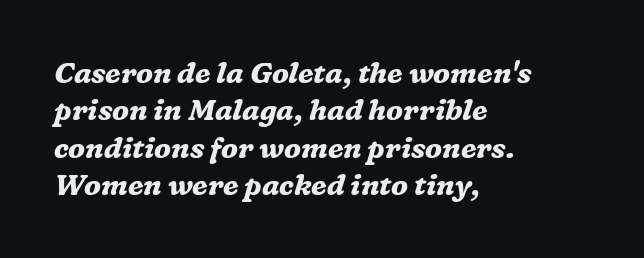
Visually the block forms a straight wall on the left and a jagged coastline on the right. Glyph-to-glyph distance matches everyday printed text. The line-height multiplier appears to be the usual default. Are there feet on the stems? There are — it's a serif. Slanted lettering throughout. Stroke thickness is high; the sample reads as a true bold.
